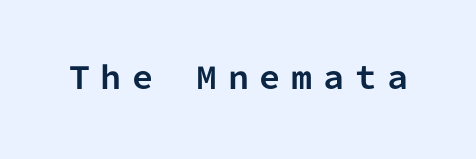
{"serif": "no", "italic": "no", "bold": "yes", "weight": "bold", "width": "normal", "stroke_contrast": "low", "x_height": "medium", "monospaced": "yes", "underline": "no", "letter_spacing": "wide", "letter_spacing_em": 0.36, "glyph_px": 30}
